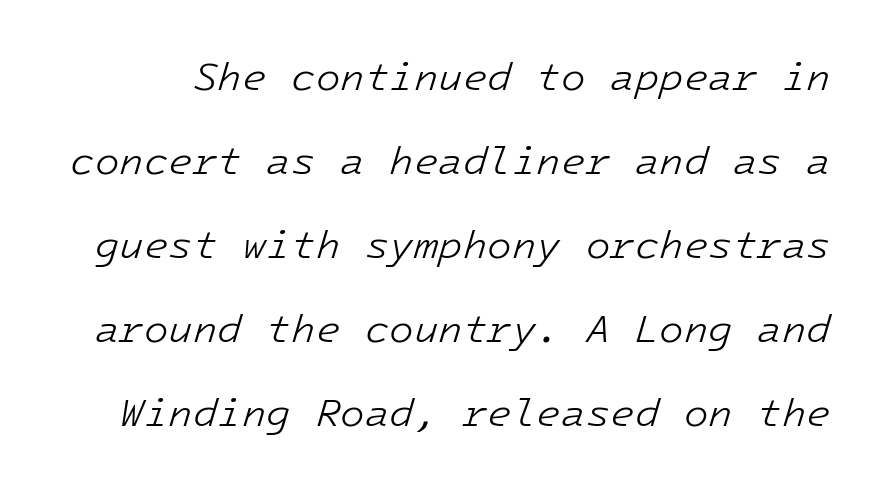
{"italic": "yes", "lean": "right", "slant_degrees": 16, "bold": "no", "weight": "light", "width": "normal", "stroke_contrast": "low", "x_height": "medium", "underline": "no", "line_spacing": "loose", "line_spacing_ratio": 2.1, "letter_spacing": "normal", "letter_spacing_em": 0.0, "glyph_px": 40}
